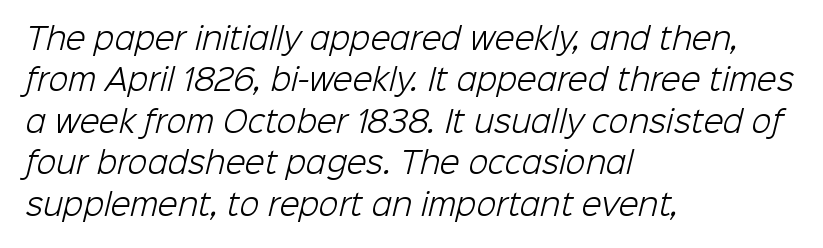
These lines stack with their left ends in a neat column. Varying glyph widths throughout — classic text-font behaviour. The rows are spaced the way most documents space them. These lines keep a tight, regular rhythm from letter to letter. A sans-serif font was chosen for this passage. Compared with a typical body face, this is equally light or lighter still.
